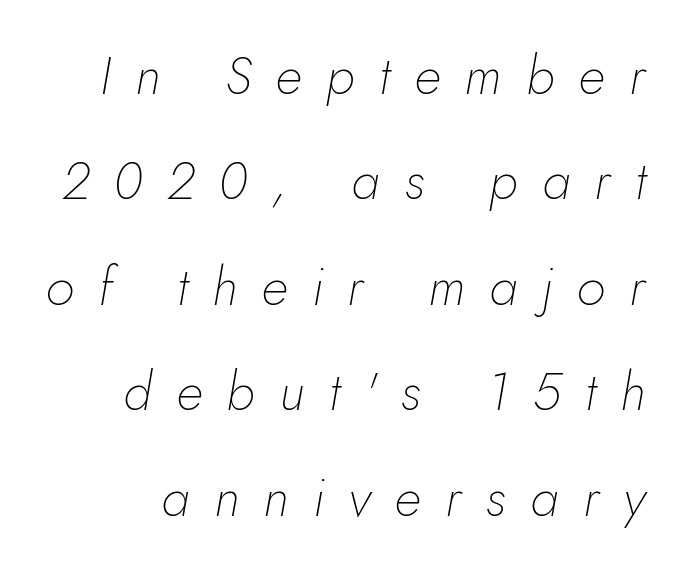
{"italic": "yes", "lean": "right", "slant_degrees": 5, "bold": "no", "weight": "thin", "width": "normal", "stroke_contrast": "low", "x_height": "small", "monospaced": "no", "underline": "no", "line_spacing": "loose", "line_spacing_ratio": 1.99, "letter_spacing": "wide", "letter_spacing_em": 0.46, "glyph_px": 53}
